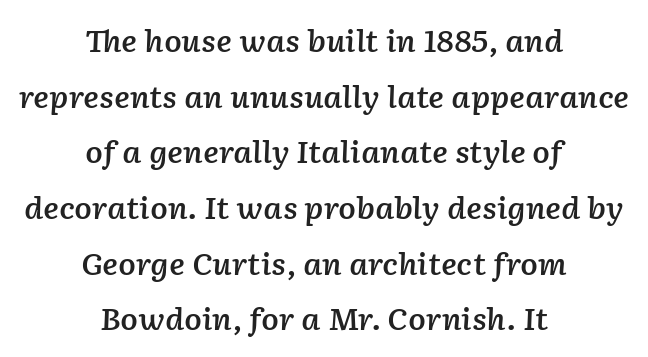
The image shows 29 px semibold type, italic (leaning right); set centered, loose line spacing (1.92x), normal letter spacing, not underlined; low stroke contrast and a medium x-height.
